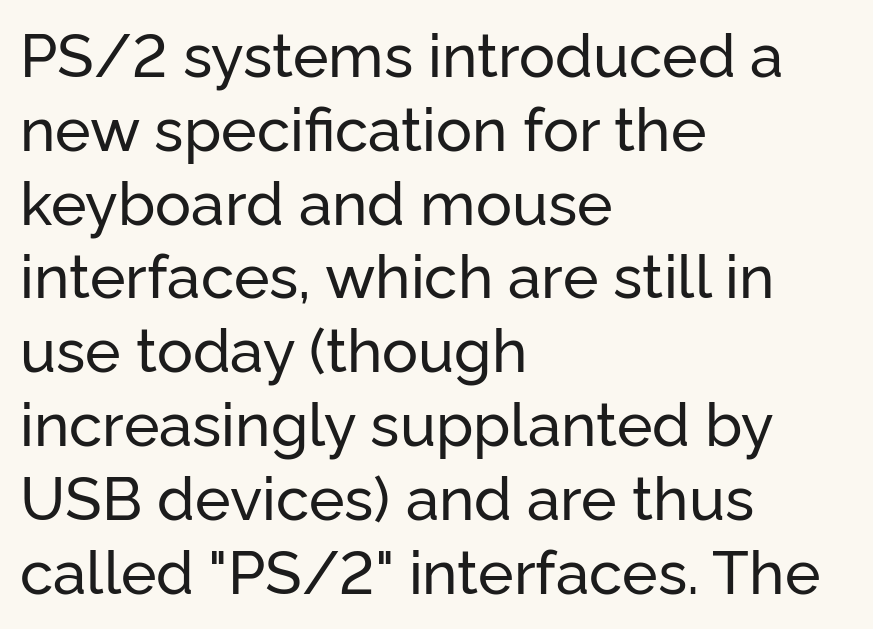
The image shows 60 px sans-serif type, upright; set left-aligned, line spacing 1.23x, normal letter spacing, not underlined; low stroke contrast and a medium x-height.
